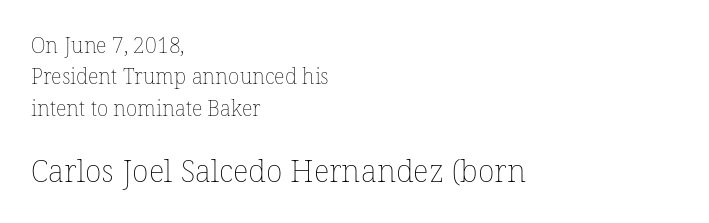
Q: Is the text bold? A: No.
Q: Is the text italic (slanted)? A: No, it is upright.
Q: Is the text underlined? A: No.
Q: How is the paragraph aligned? A: Left-aligned.
Q: Is the spacing between letters normal or unusually wide? A: Normal.
Q: Is the spacing between lines tight, normal or loose? A: Normal.
Q: Which block of text is set in a larger size, the first (top) or the second (bottom)? A: The second (bottom) one.
Q: Width (condensed, normal, or wide)? A: Normal.
Q: Stroke contrast? A: Low.
Q: x-height? A: Medium.
Q: Monospaced? A: No.
